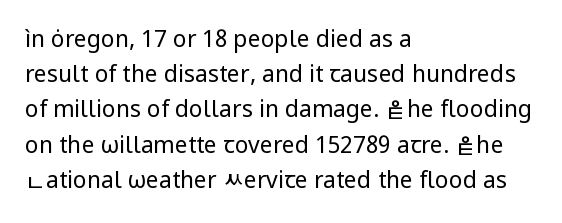
The image shows 23 px text type, upright; set left-aligned, normal line spacing (1.53x), normal letter spacing, not underlined.
